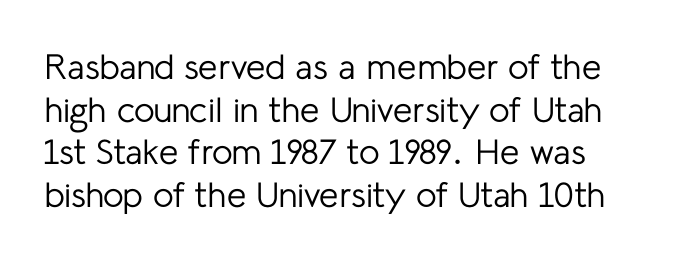
A classic flush-left, rag-right setting is used for this passage. Students, note that the glyphs here touch the page at normal intervals. The rendering uses natural spacing where letterforms have individual widths. Check under the words: just untouched page.
